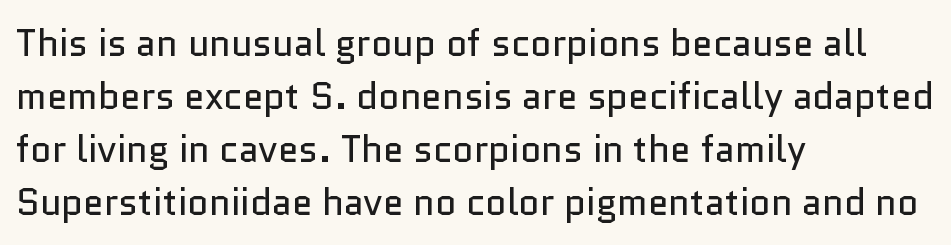
Q: Is the text bold? A: No.
Q: Is the text italic (slanted)? A: No, it is upright.
Q: Is the typeface a serif or a sans-serif typeface? A: Sans-serif.
Q: Is the text underlined? A: No.
Q: How is the paragraph aligned? A: Left-aligned.
Q: Is the spacing between letters normal or unusually wide? A: Normal.
Q: Is the spacing between lines tight, normal or loose? A: Normal.
Q: Width (condensed, normal, or wide)? A: Normal.
Q: Stroke contrast? A: Low.
Q: x-height? A: Medium.
Q: Monospaced? A: No.
